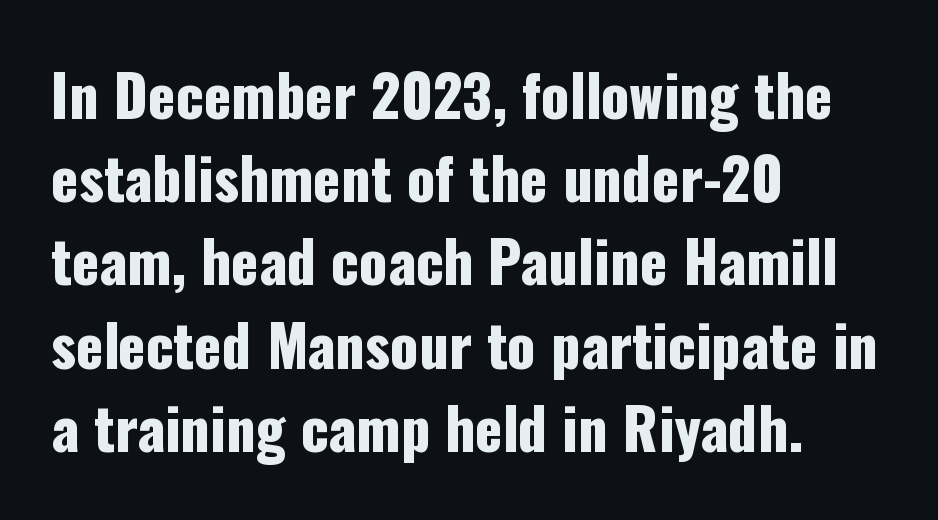
The image shows 57 px condensed sans-serif type, upright; set left-aligned, normal line spacing (1.46x), normal letter spacing, not underlined; low stroke contrast and a medium x-height.
